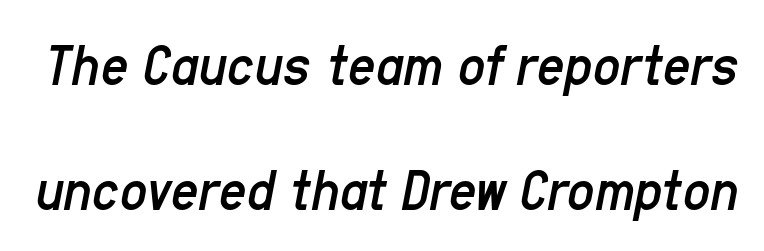
The image shows 60 px regular-weight, condensed type, italic (leaning right); set loose line spacing (2.08x), normal letter spacing, not underlined; low stroke contrast and a medium x-height.
